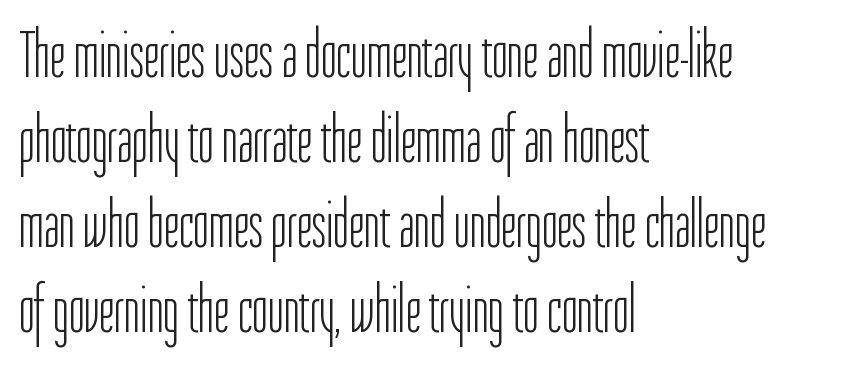
Q: Is the text bold? A: No.
Q: Is the text italic (slanted)? A: No, it is upright.
Q: Is the typeface a serif or a sans-serif typeface? A: Sans-serif.
Q: Is the text underlined? A: No.
Q: How is the paragraph aligned? A: Left-aligned.
Q: Is the spacing between letters normal or unusually wide? A: Normal.
Q: Is the spacing between lines tight, normal or loose? A: Normal.
Q: Width (condensed, normal, or wide)? A: Condensed.
Q: Stroke contrast? A: Low.
Q: x-height? A: Medium.
Q: Monospaced? A: No.
